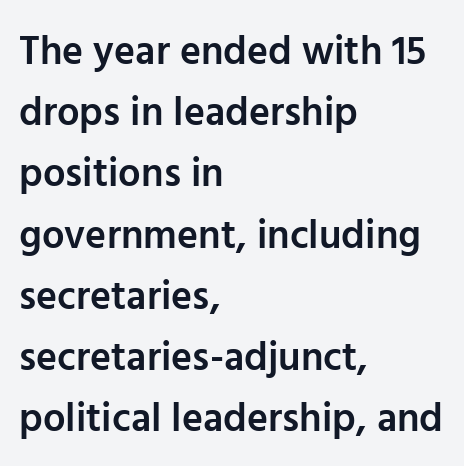
{"serif": "no", "italic": "no", "bold": "semi", "weight": "semibold", "width": "normal", "stroke_contrast": "low", "x_height": "medium", "monospaced": "no", "underline": "no", "align": "left", "line_spacing": "normal", "line_spacing_ratio": 1.53, "letter_spacing": "normal", "letter_spacing_em": 0.0, "glyph_px": 40}
